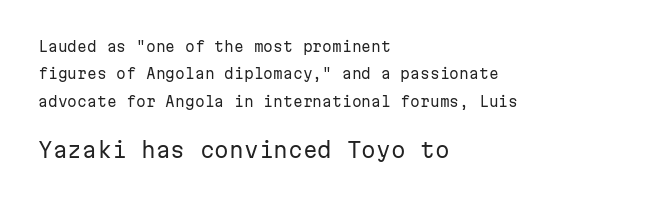
{"italic": "no", "bold": "no", "underline": "no", "align": "left", "line_spacing": "loose", "line_spacing_ratio": 1.96, "letter_spacing": "normal", "letter_spacing_em": 0.0, "larger_block": "second", "size_ratio": 1.5, "glyph_px": 21}
